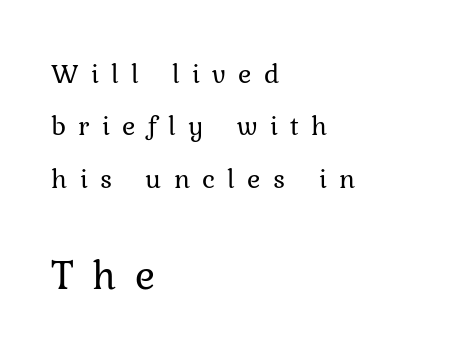
The image shows 42 px regular-weight type, upright; set left-aligned, line spacing 1.87x, unusually wide letter spacing (+0.44 em), not underlined; the second (bottom) block is 1.5x larger; low stroke contrast and a medium x-height.
